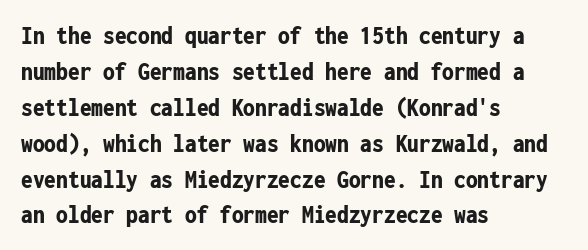
Q: Is the text bold? A: Yes.
Q: Is the text italic (slanted)? A: No, it is upright.
Q: Is the text underlined? A: No.
Q: How is the paragraph aligned? A: Left-aligned.
Q: Is the spacing between letters normal or unusually wide? A: Normal.
Q: Is the spacing between lines tight, normal or loose? A: Normal.
